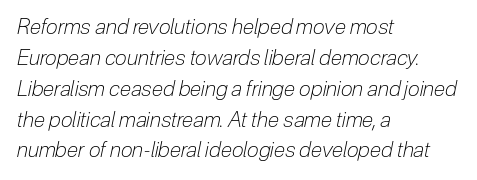
Q: Is the text bold? A: No.
Q: Is the text italic (slanted)? A: Yes, it leans right by about 12 degrees.
Q: Is the text underlined? A: No.
Q: How is the paragraph aligned? A: Left-aligned.
Q: Is the spacing between letters normal or unusually wide? A: Normal.
Q: Is the spacing between lines tight, normal or loose? A: Normal.
